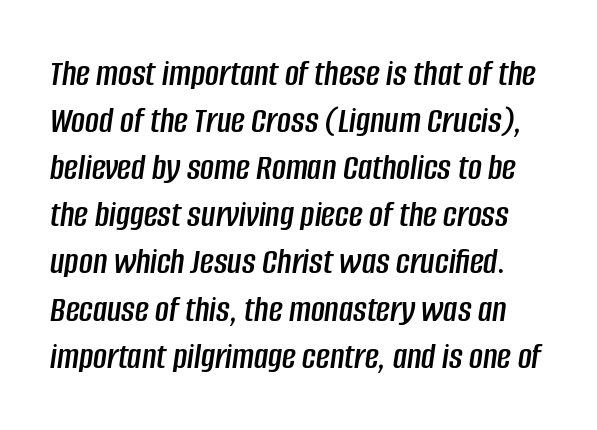
{"italic": "yes", "lean": "right", "slant_degrees": 8, "width": "condensed", "stroke_contrast": "low", "x_height": "large", "monospaced": "no", "underline": "no", "line_spacing_ratio": 1.24, "letter_spacing": "normal", "letter_spacing_em": 0.0, "glyph_px": 38}
